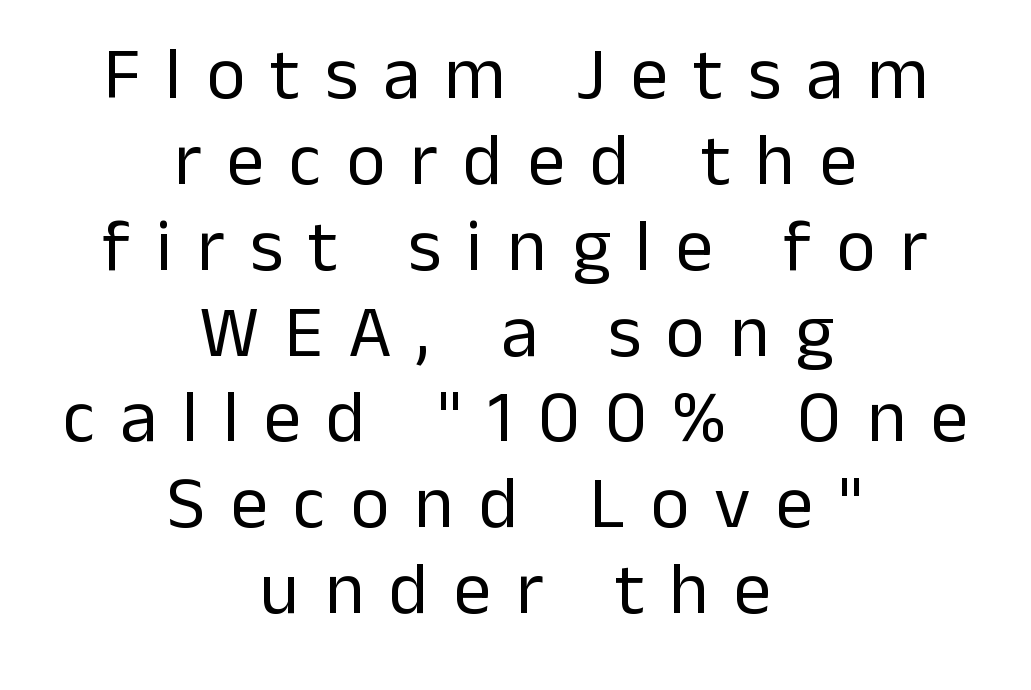
Vertical strokes here are truly vertical. The area under the type is left untouched. The letters look calm and open, with moderate or lighter stems. One-word summary of the alignment: center.
